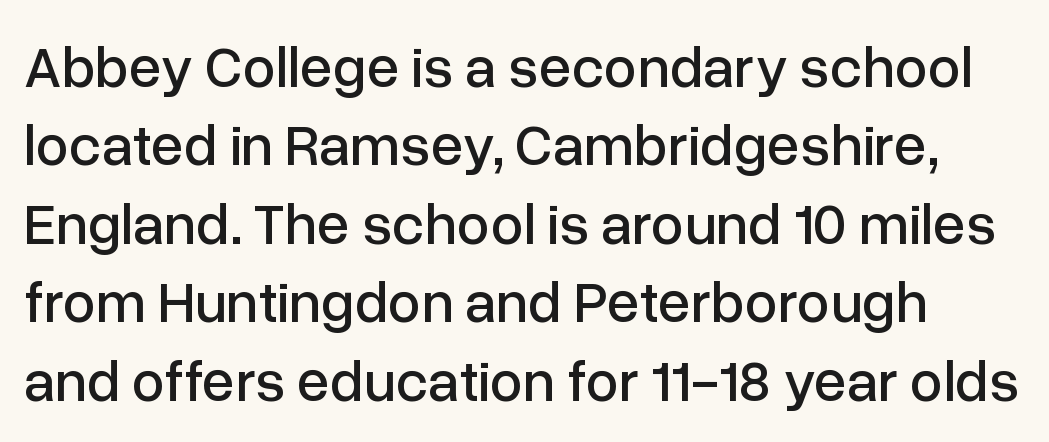
{"serif": "no", "italic": "no", "width": "normal", "stroke_contrast": "low", "x_height": "medium", "monospaced": "no", "underline": "no", "line_spacing": "normal", "line_spacing_ratio": 1.33, "letter_spacing": "normal", "letter_spacing_em": 0.0, "glyph_px": 59}
